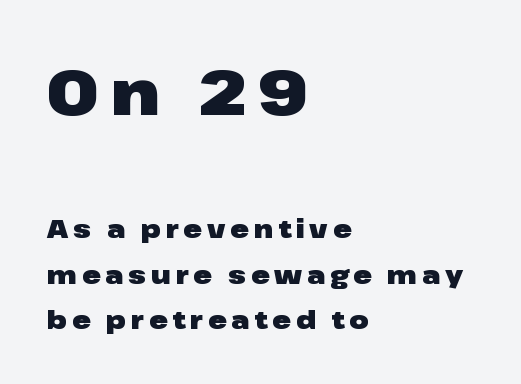
The image shows 63 px heavy, wide sans-serif type, upright; set left-aligned, line spacing 1.81x, not underlined; the first (top) block is 2.52x larger; low stroke contrast and a medium x-height.
